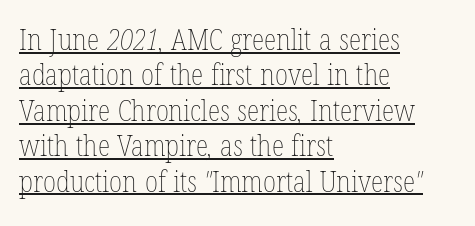
The image shows 29 px thin, condensed type; set left-aligned, line spacing 1.22x, normal letter spacing, underlined; low stroke contrast and a medium x-height.
